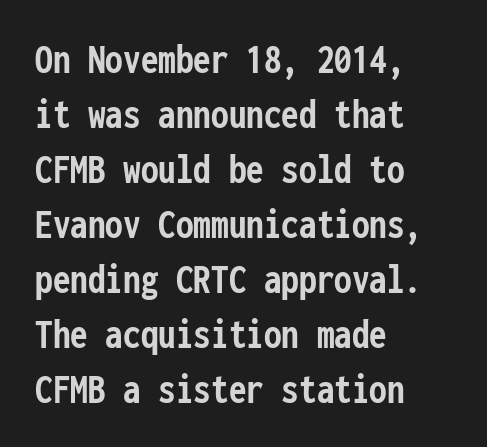
Q: Is the text bold? A: Yes.
Q: Is the text italic (slanted)? A: No, it is upright.
Q: Is the typeface a serif or a sans-serif typeface? A: Sans-serif.
Q: Is the text underlined? A: No.
Q: How is the paragraph aligned? A: Left-aligned.
Q: Is the spacing between letters normal or unusually wide? A: Normal.
Q: Is the spacing between lines tight, normal or loose? A: Normal.
Q: Width (condensed, normal, or wide)? A: Condensed.
Q: Stroke contrast? A: Low.
Q: x-height? A: Medium.
Q: Monospaced? A: Yes.
